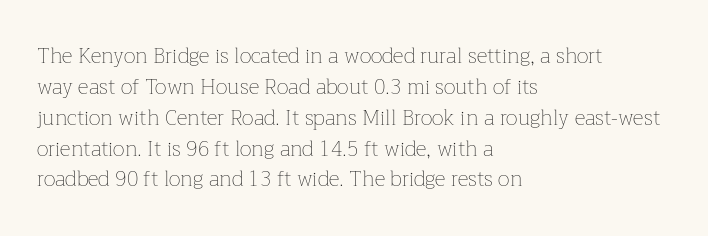
The image shows 21 px text type, upright; set left-aligned, normal line spacing (1.47x), normal letter spacing, not underlined.
